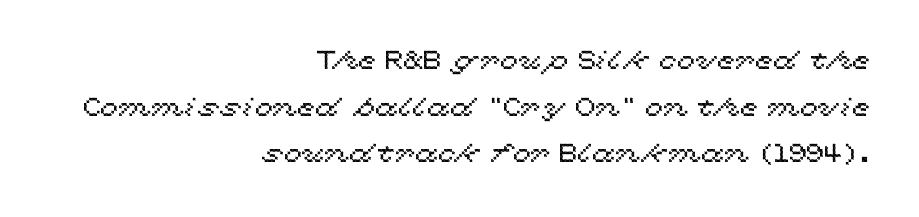
The image shows 26 px text type; set right-aligned, line spacing 1.79x, normal letter spacing, not underlined.
